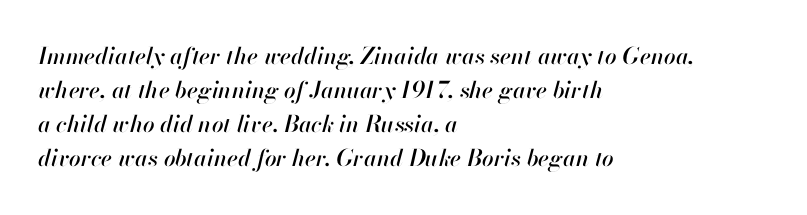
The image shows 23 px text type, italic (leaning right); set left-aligned, normal line spacing (1.48x), normal letter spacing, not underlined.
